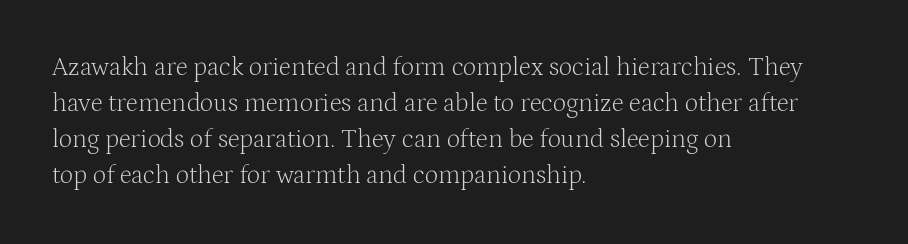
Q: Is the text bold? A: No.
Q: Is the text italic (slanted)? A: No, it is upright.
Q: Is the text underlined? A: No.
Q: How is the paragraph aligned? A: Left-aligned.
Q: Is the spacing between letters normal or unusually wide? A: Normal.
Q: Is the spacing between lines tight, normal or loose? A: Normal.
